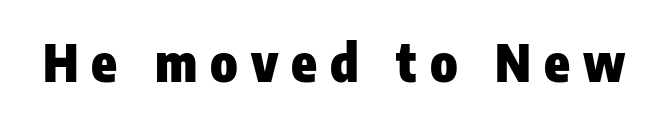
Q: Is the text bold? A: Yes.
Q: Is the text italic (slanted)? A: No, it is upright.
Q: Is the typeface a serif or a sans-serif typeface? A: Sans-serif.
Q: Is the text underlined? A: No.
Q: Is the spacing between letters normal or unusually wide? A: Unusually wide.
Q: Width (condensed, normal, or wide)? A: Condensed.
Q: Stroke contrast? A: Low.
Q: x-height? A: Medium.
Q: Monospaced? A: No.
